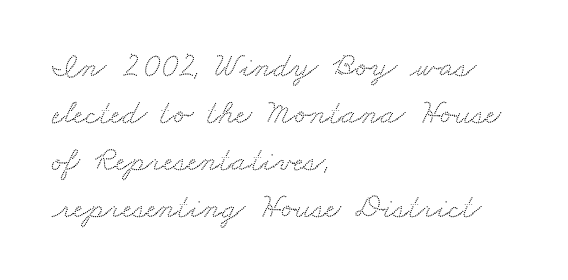
The image shows 34 px wide serif type; set left-aligned, normal line spacing (1.38x), normal letter spacing, not underlined; medium stroke contrast and a small x-height.
